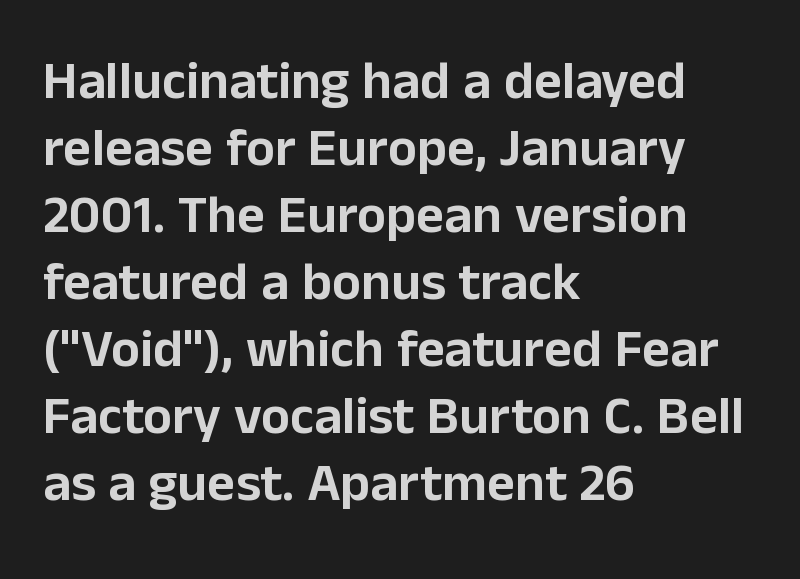
{"serif": "no", "italic": "no", "width": "normal", "stroke_contrast": "low", "x_height": "medium", "monospaced": "no", "underline": "no", "align": "left", "line_spacing_ratio": 1.24, "letter_spacing": "normal", "letter_spacing_em": 0.0, "glyph_px": 54}
